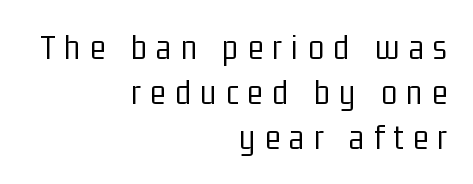
Q: Is the text bold? A: No.
Q: Is the text italic (slanted)? A: No, it is upright.
Q: Is the typeface a serif or a sans-serif typeface? A: Sans-serif.
Q: Is the text underlined? A: No.
Q: How is the paragraph aligned? A: Right-aligned.
Q: Is the spacing between letters normal or unusually wide? A: Unusually wide.
Q: Width (condensed, normal, or wide)? A: Condensed.
Q: Stroke contrast? A: Low.
Q: x-height? A: Medium.
Q: Monospaced? A: No.
